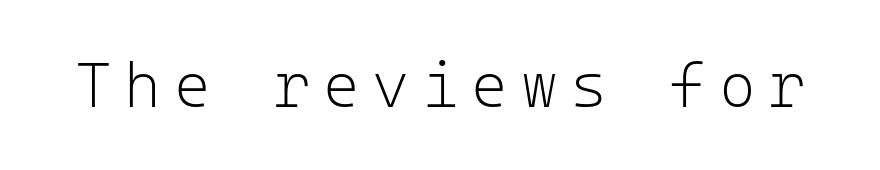
{"serif": "no", "italic": "no", "bold": "no", "weight": "light", "width": "normal", "stroke_contrast": "low", "x_height": "medium", "monospaced": "yes", "underline": "no", "letter_spacing": "wide", "letter_spacing_em": 0.2, "glyph_px": 63}
